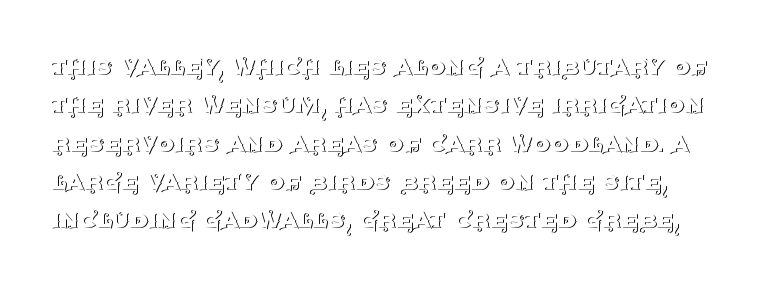
The image shows 29 px thin serif type, upright; set normal line spacing (1.32x), normal letter spacing, not underlined; medium stroke contrast and a large x-height.
